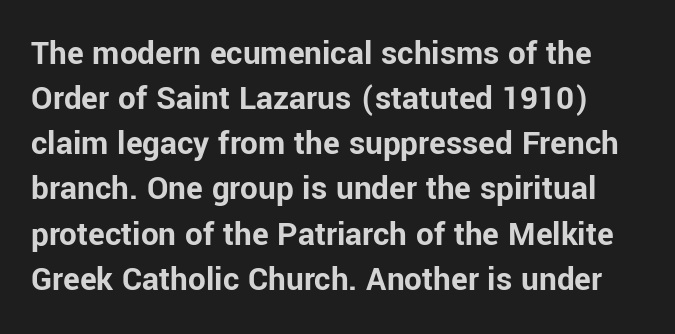
{"serif": "no", "italic": "no", "bold": "yes", "weight": "bold", "width": "normal", "stroke_contrast": "low", "x_height": "medium", "monospaced": "no", "underline": "no", "line_spacing": "normal", "line_spacing_ratio": 1.29, "letter_spacing": "normal", "letter_spacing_em": 0.0, "glyph_px": 35}
